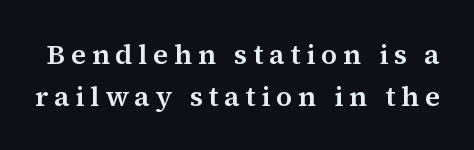
Q: Is the text italic (slanted)? A: No, it is upright.
Q: Is the typeface a serif or a sans-serif typeface? A: Serif.
Q: Is the text underlined? A: No.
Q: Is the spacing between letters normal or unusually wide? A: Unusually wide.
Q: Is the spacing between lines tight, normal or loose? A: Normal.
Q: Width (condensed, normal, or wide)? A: Normal.
Q: Stroke contrast? A: Medium.
Q: x-height? A: Medium.
Q: Monospaced? A: No.
